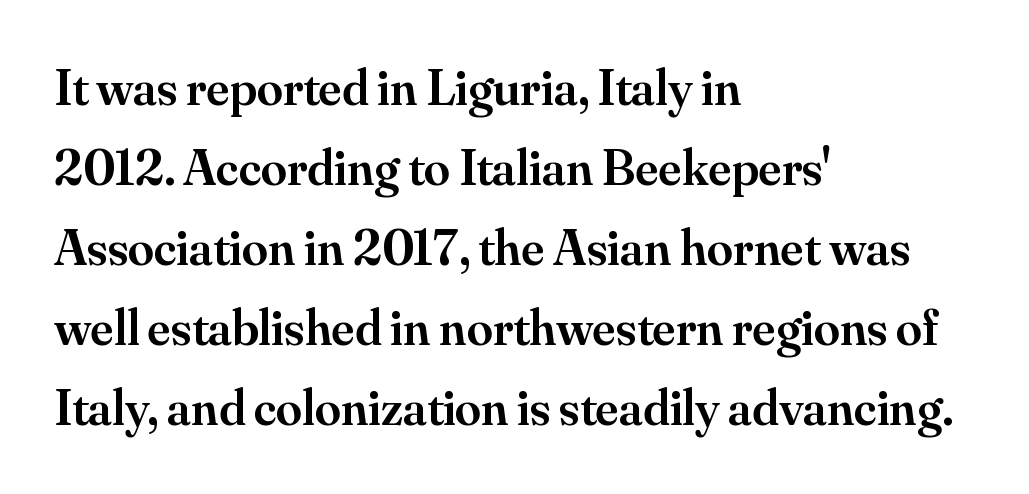
{"serif": "yes", "italic": "no", "bold": "semi", "weight": "semibold", "width": "normal", "stroke_contrast": "medium", "x_height": "small", "monospaced": "no", "underline": "no", "align": "left", "line_spacing": "normal", "line_spacing_ratio": 1.54, "letter_spacing": "normal", "letter_spacing_em": 0.0, "glyph_px": 52}
